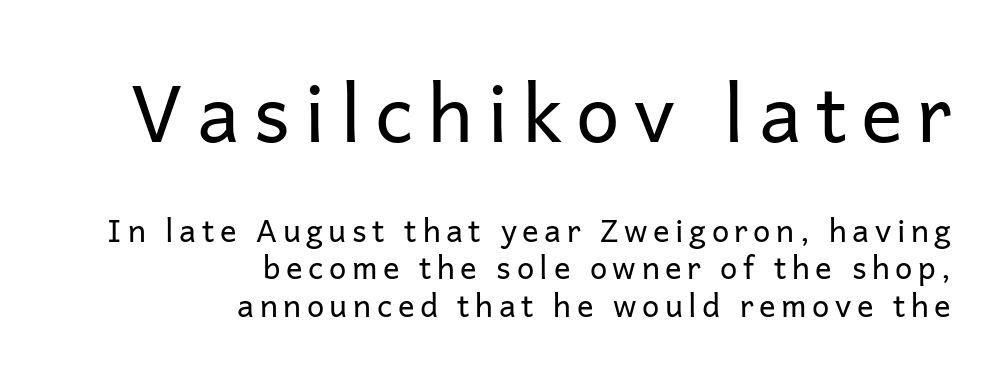
Q: Is the text bold? A: No.
Q: Is the text italic (slanted)? A: No, it is upright.
Q: Is the typeface a serif or a sans-serif typeface? A: Sans-serif.
Q: Is the text underlined? A: No.
Q: How is the paragraph aligned? A: Right-aligned.
Q: Which block of text is set in a larger size, the first (top) or the second (bottom)? A: The first (top) one.
Q: Width (condensed, normal, or wide)? A: Normal.
Q: Stroke contrast? A: Low.
Q: x-height? A: Medium.
Q: Monospaced? A: No.
